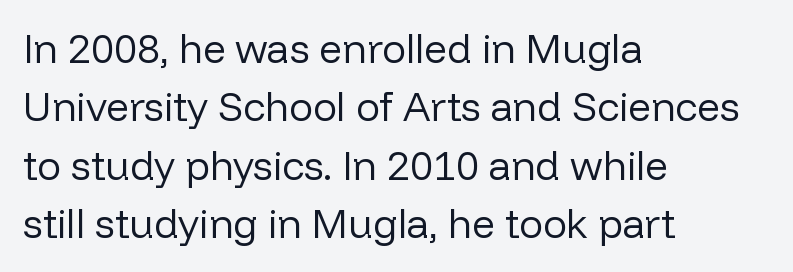
The image shows 40 px regular-weight sans-serif type, upright; set left-aligned, normal line spacing (1.46x), normal letter spacing, not underlined; low stroke contrast and a medium x-height.
